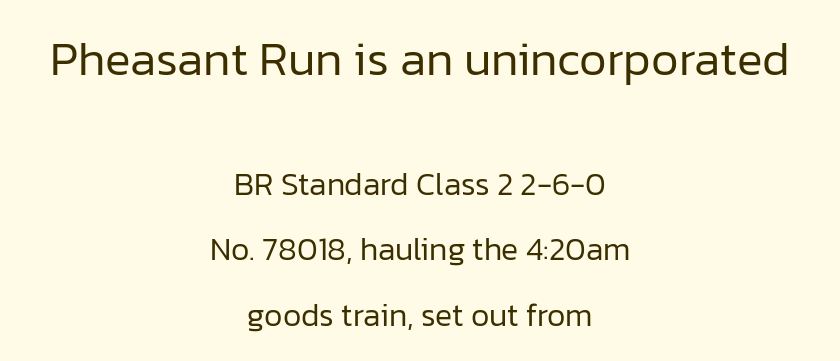
The image shows 48 px regular-weight sans-serif type, upright; set centered, loose line spacing (2.05x), normal letter spacing, not underlined; the first (top) block is 1.5x larger; low stroke contrast and a medium x-height.
